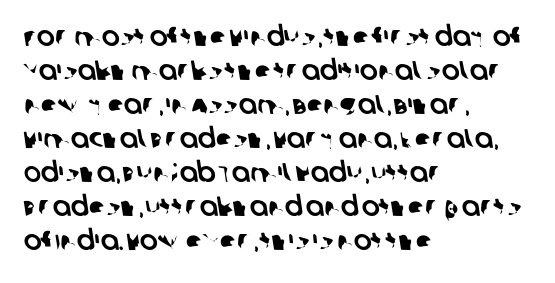
Q: Is the text underlined? A: No.
Q: How is the paragraph aligned? A: Left-aligned.
Q: Is the spacing between letters normal or unusually wide? A: Normal.
Q: Is the spacing between lines tight, normal or loose? A: Normal.
